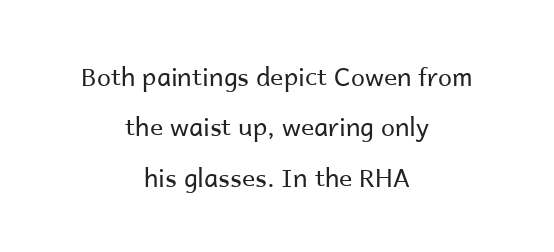
{"italic": "no", "bold": "no", "underline": "no", "align": "center", "line_spacing": "loose", "line_spacing_ratio": 2.02, "letter_spacing": "normal", "letter_spacing_em": 0.0, "glyph_px": 25}
